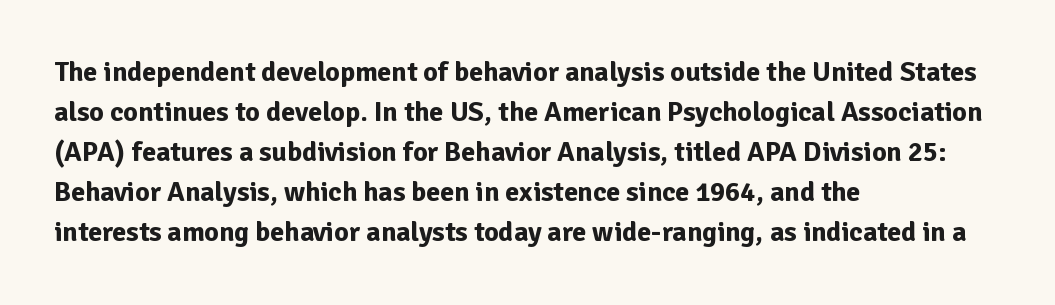
Q: Is the text bold? A: Yes.
Q: Is the text italic (slanted)? A: No, it is upright.
Q: Is the typeface a serif or a sans-serif typeface? A: Sans-serif.
Q: Is the text underlined? A: No.
Q: How is the paragraph aligned? A: Left-aligned.
Q: Is the spacing between letters normal or unusually wide? A: Normal.
Q: Is the spacing between lines tight, normal or loose? A: Normal.
Q: Width (condensed, normal, or wide)? A: Normal.
Q: Stroke contrast? A: Low.
Q: x-height? A: Medium.
Q: Monospaced? A: No.
